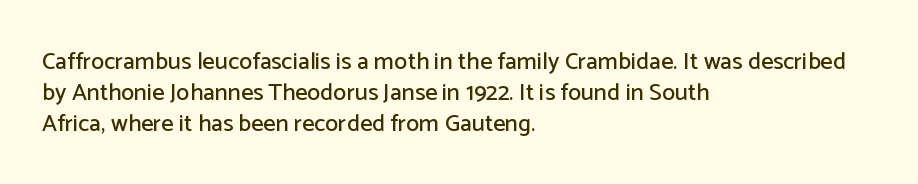
Does the copy run flush right? No — it runs flush left. The font's upright variant was chosen for this text. Descender tails drop into unmarked territory. Reading down the column, the eye jumps a familiar distance to each next line.
